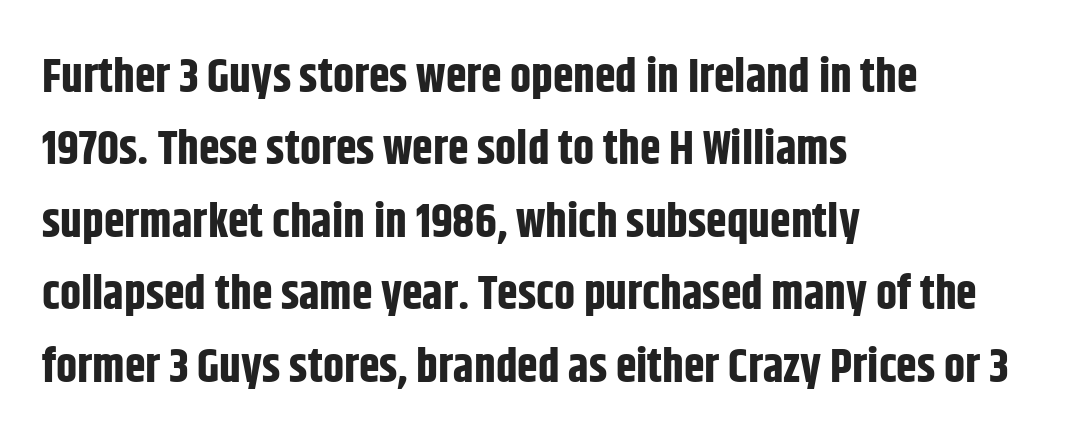
Q: Is the text bold? A: Yes.
Q: Is the text italic (slanted)? A: No, it is upright.
Q: Is the typeface a serif or a sans-serif typeface? A: Sans-serif.
Q: Is the text underlined? A: No.
Q: How is the paragraph aligned? A: Left-aligned.
Q: Is the spacing between letters normal or unusually wide? A: Normal.
Q: Is the spacing between lines tight, normal or loose? A: Normal.
Q: Width (condensed, normal, or wide)? A: Condensed.
Q: Stroke contrast? A: Low.
Q: x-height? A: Large.
Q: Monospaced? A: No.
